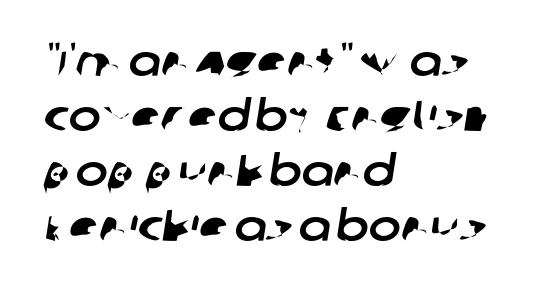
The image shows 43 px sans-serif type; set left-aligned, normal line spacing (1.28x), normal letter spacing, not underlined; low stroke contrast and a large x-height.
